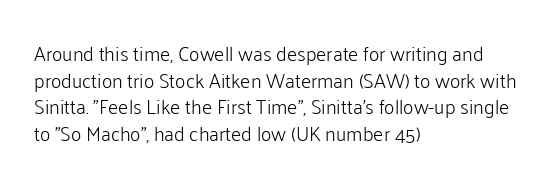
Does the copy run flush right? No — it runs flush left. The block of text has a typical density, with ordinary space between rows. This sample uses plain, unmodified letter spacing. The zone under the glyphs is completely vacant. A roman cut, with each character standing at attention. Stem width sits at or under what a default text font uses.
